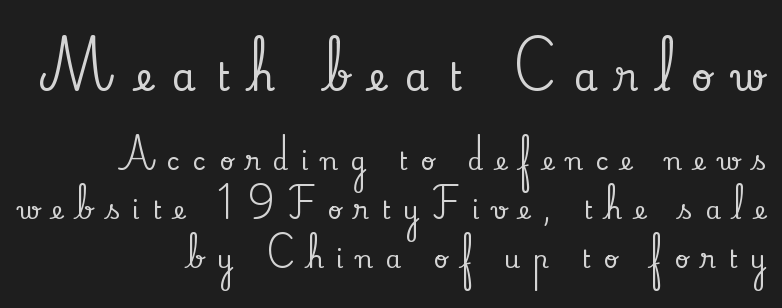
{"serif": "yes", "italic": "no", "width": "normal", "stroke_contrast": "low", "x_height": "small", "monospaced": "no", "underline": "no", "align": "right", "line_spacing": "loose", "line_spacing_ratio": 1.96, "letter_spacing": "wide", "letter_spacing_em": 0.5, "larger_block": "first", "size_ratio": 1.52, "glyph_px": 38}
